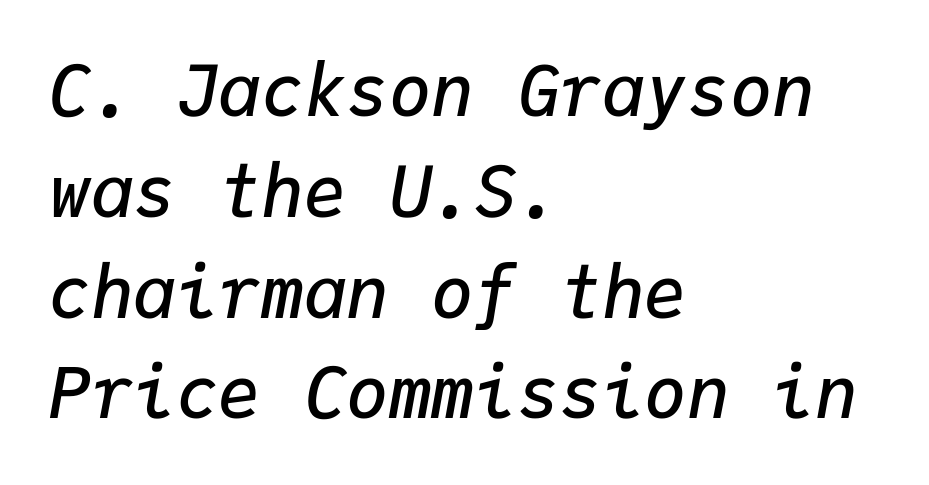
The image shows 71 px semibold type, italic (leaning right), monospaced; set left-aligned, normal line spacing (1.42x), normal letter spacing, not underlined; low stroke contrast and a medium x-height.
